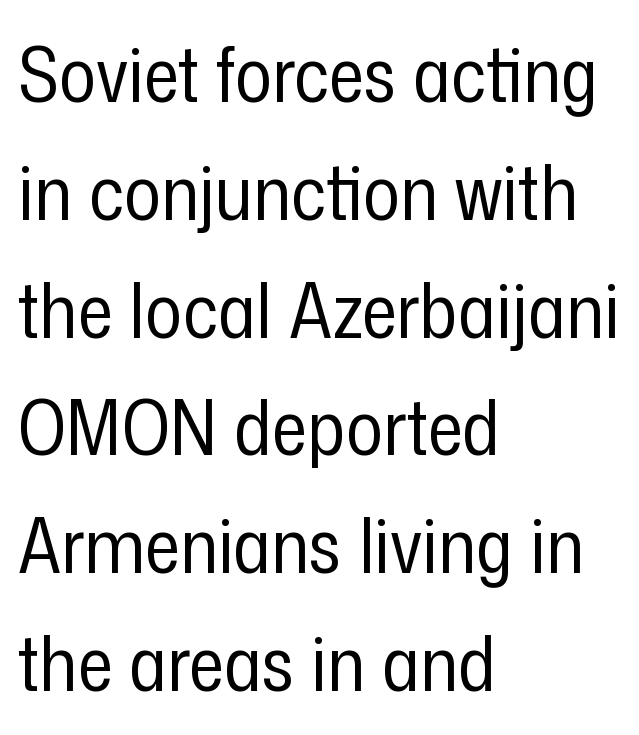
{"serif": "no", "italic": "no", "bold": "no", "weight": "regular", "width": "condensed", "stroke_contrast": "low", "x_height": "medium", "monospaced": "no", "underline": "no", "align": "left", "line_spacing": "normal", "line_spacing_ratio": 1.53, "letter_spacing": "normal", "letter_spacing_em": 0.0, "glyph_px": 77}
